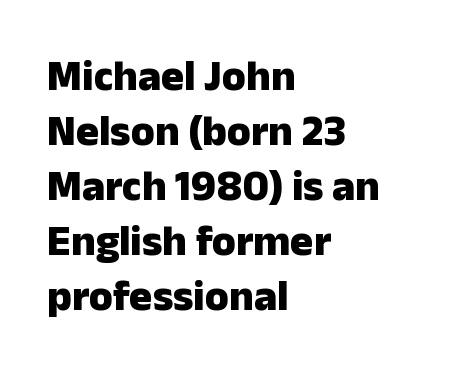
The image shows 43 px heavy sans-serif type, upright; set left-aligned, normal line spacing (1.28x), normal letter spacing, not underlined; low stroke contrast and a medium x-height.
